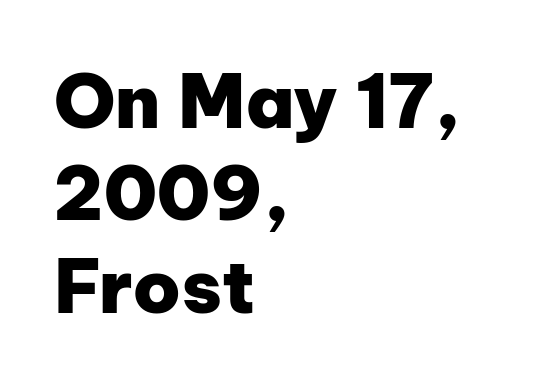
The vertical gap from one line to the next is medium. Characters remain perfectly vertical along every line. Words appear dense and cohesive because spacing is normal. The characters look thick and weighty, a clear bold.
